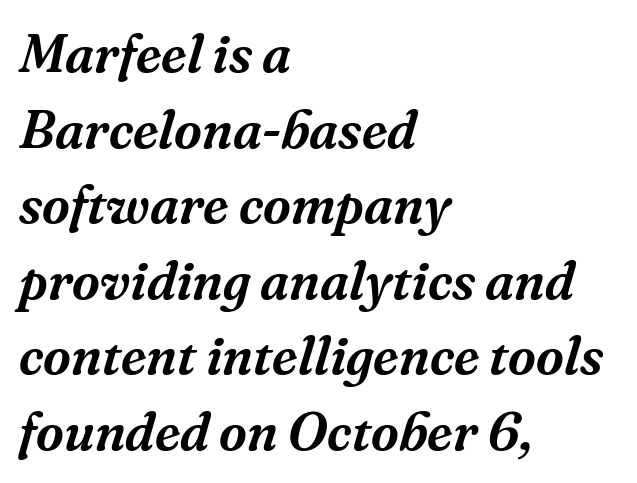
Q: Is the text italic (slanted)? A: Yes, it leans right by about 16 degrees.
Q: Is the typeface a serif or a sans-serif typeface? A: Serif.
Q: Is the text underlined? A: No.
Q: How is the paragraph aligned? A: Left-aligned.
Q: Is the spacing between letters normal or unusually wide? A: Normal.
Q: Is the spacing between lines tight, normal or loose? A: Normal.
Q: Width (condensed, normal, or wide)? A: Normal.
Q: Stroke contrast? A: Medium.
Q: x-height? A: Medium.
Q: Monospaced? A: No.
